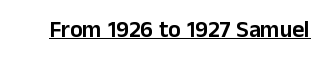
You can see a thin bar hugging the bottom of the glyphs. This rendering leaves character spacing at its baseline value. Style check: upright.
